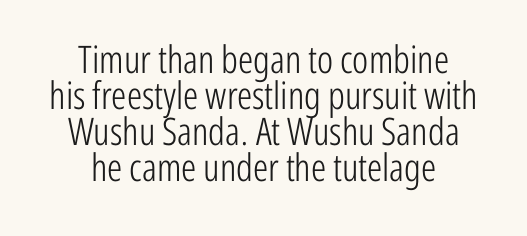
Does extra space separate the letters? No, they use regular spacing. In terms of posture, this sample is upright. Every row of glyphs is offset so its center matches the block's center. Lines of text with bare space underneath. The face used here is proportionally spaced, like ordinary book or web type. You could barely slide anything between these rows.
